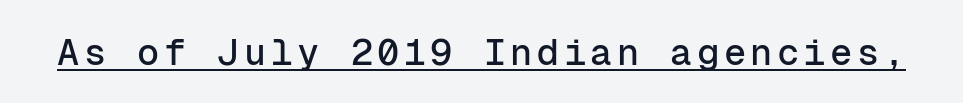
Q: Is the text italic (slanted)? A: No, it is upright.
Q: Is the typeface a serif or a sans-serif typeface? A: Sans-serif.
Q: Is the text underlined? A: Yes.
Q: Width (condensed, normal, or wide)? A: Normal.
Q: Stroke contrast? A: Low.
Q: x-height? A: Medium.
Q: Monospaced? A: Yes.
